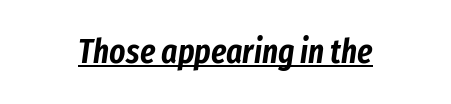
Slanted lettering throughout. This is underlined copy, the kind a proofreader might mark for attention. Honestly, the letter spacing is just normal — you wouldn't notice it. Spacing verdict: proportional, widths tailored to each character.
